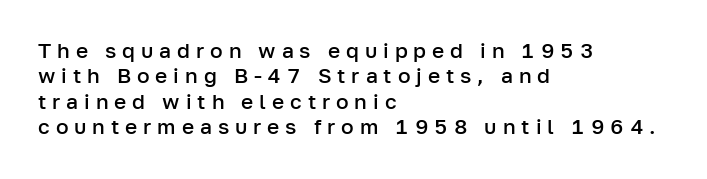
Q: Is the text bold? A: Semi-bold.
Q: Is the text italic (slanted)? A: No, it is upright.
Q: Is the text underlined? A: No.
Q: How is the paragraph aligned? A: Left-aligned.
Q: Is the spacing between letters normal or unusually wide? A: Unusually wide.
